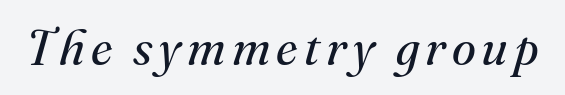
The image shows 49 px regular-weight serif type, italic (leaning right); set not underlined; medium stroke contrast and a small x-height.
